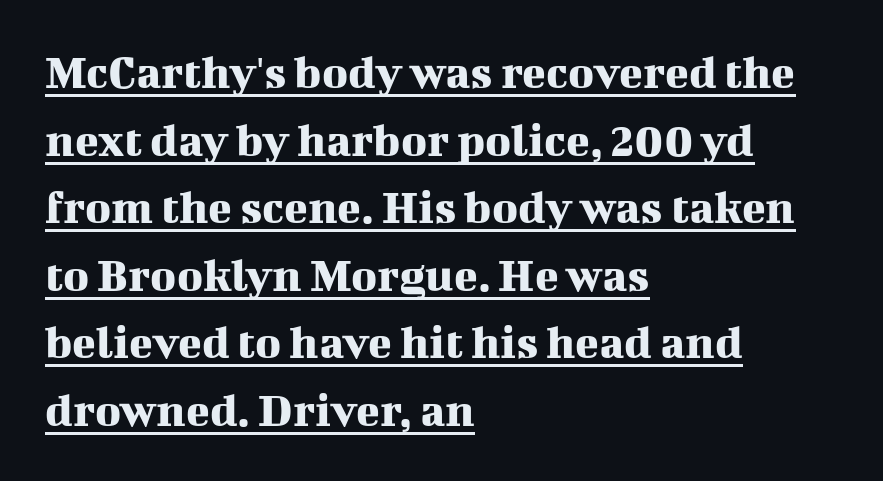
The image shows 49 px serif type, upright; set left-aligned, normal line spacing (1.38x), normal letter spacing, underlined; medium stroke contrast and a medium x-height.
